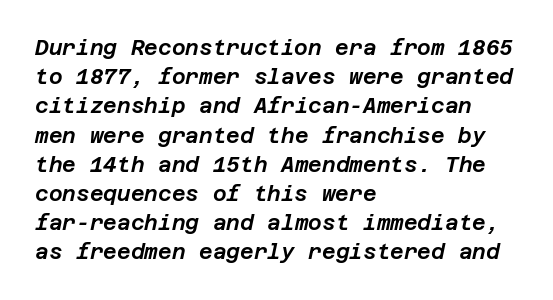
The image shows 21 px text type, italic (leaning right); set left-aligned, normal line spacing (1.39x), normal letter spacing, not underlined.
